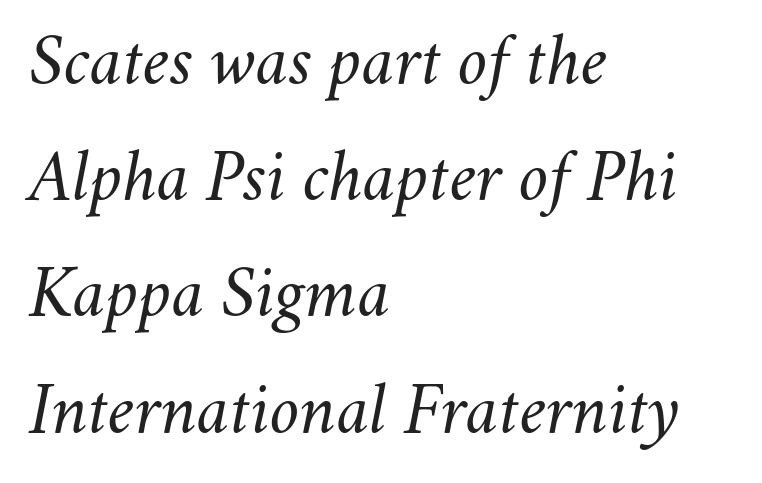
{"italic": "yes", "lean": "right", "slant_degrees": 11, "bold": "no", "weight": "light", "width": "normal", "stroke_contrast": "medium", "x_height": "small", "monospaced": "no", "underline": "no", "align": "left", "line_spacing": "normal", "line_spacing_ratio": 1.55, "letter_spacing": "normal", "letter_spacing_em": 0.0, "glyph_px": 75}
